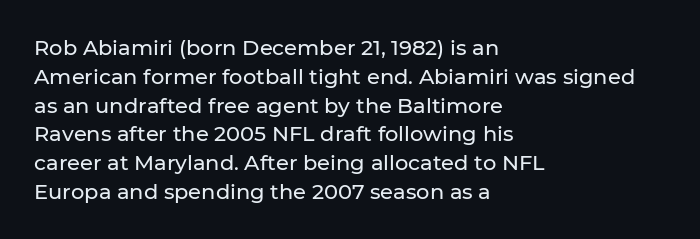
{"italic": "no", "underline": "no", "align": "left", "line_spacing": "normal", "line_spacing_ratio": 1.37, "letter_spacing": "normal", "letter_spacing_em": 0.0, "glyph_px": 21}
